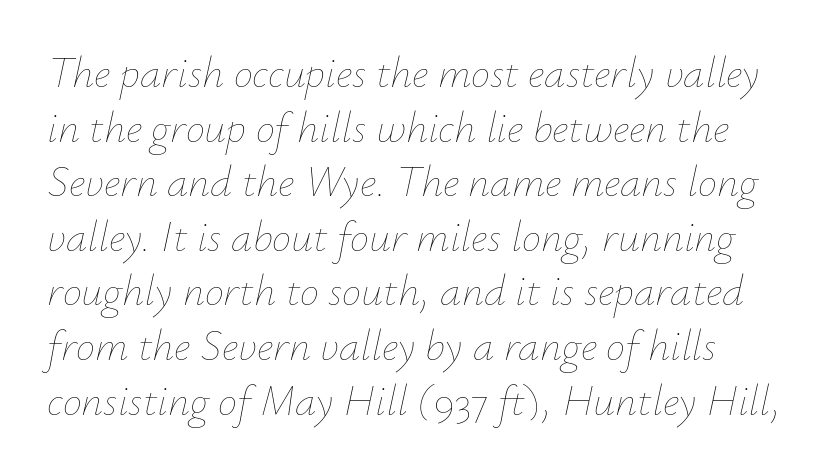
The image shows 43 px thin type, italic (leaning right); set left-aligned, normal line spacing (1.27x), normal letter spacing, not underlined; low stroke contrast and a small x-height.
